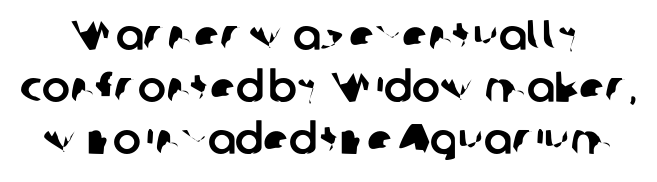
Q: Is the typeface a serif or a sans-serif typeface? A: Sans-serif.
Q: Is the text underlined? A: No.
Q: Is the spacing between letters normal or unusually wide? A: Normal.
Q: Width (condensed, normal, or wide)? A: Normal.
Q: Stroke contrast? A: Low.
Q: x-height? A: Medium.
Q: Monospaced? A: No.
